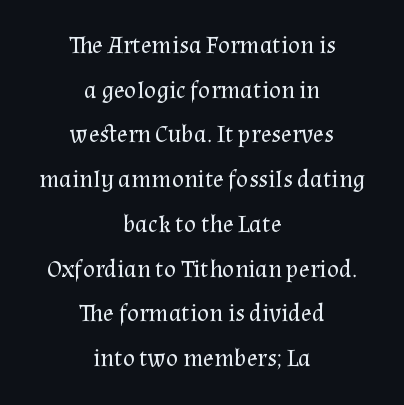
Both edges are ragged and mirror each other, which tells us the setting is centered. No word sits above an underline. Inter-character spacing is left at the font's built-in metrics. This is roman type, the default non-slanted kind. A quiet, ordinary-to-light weight characterises the typeface.
